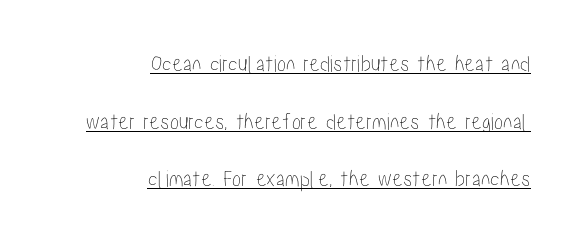
Q: Is the text italic (slanted)? A: No, it is upright.
Q: Is the text underlined? A: Yes.
Q: How is the paragraph aligned? A: Right-aligned.
Q: Is the spacing between letters normal or unusually wide? A: Normal.
Q: Is the spacing between lines tight, normal or loose? A: Loose.
